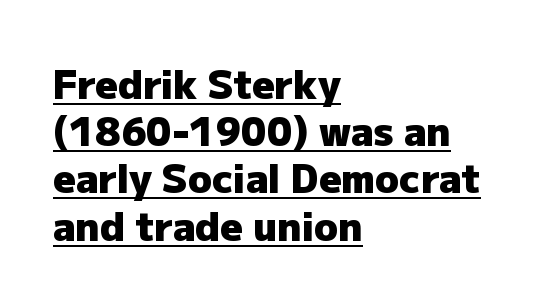
The string is rendered with underlining switched on. The passage shown is typed in a proportional face where columns would drift. Left-aligned paragraph, ragged on the right. Tracking value appears to be zero — textbook default spacing. The font family rendered here belongs to the sans-serif group.
